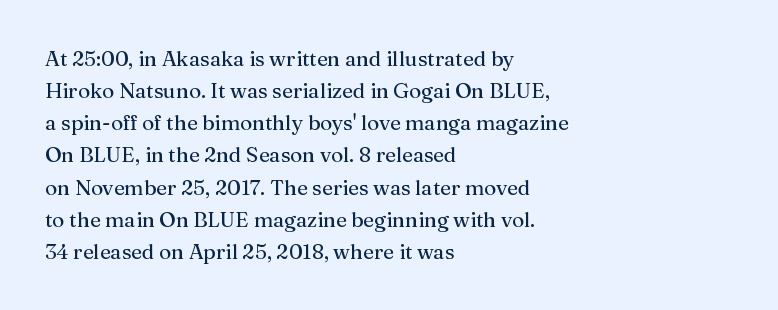
Q: Is the text bold? A: No.
Q: Is the text italic (slanted)? A: No, it is upright.
Q: Is the text underlined? A: No.
Q: How is the paragraph aligned? A: Left-aligned.
Q: Is the spacing between letters normal or unusually wide? A: Normal.
Q: Is the spacing between lines tight, normal or loose? A: Normal.
